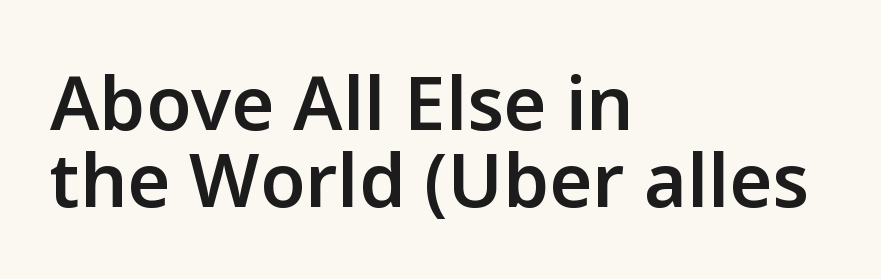
The image shows 74 px semibold sans-serif type, upright; set left-aligned, tight line spacing (1.04x), normal letter spacing, not underlined; low stroke contrast and a medium x-height.
